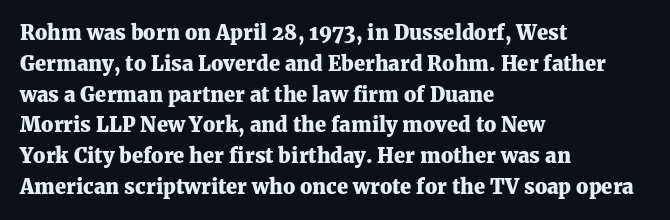
The image shows 20 px bold type, upright; set left-aligned, normal line spacing (1.54x), normal letter spacing, not underlined.
